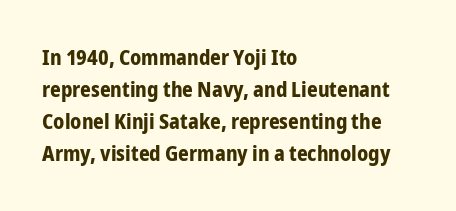
Q: Is the text bold? A: Yes.
Q: Is the text italic (slanted)? A: No, it is upright.
Q: Is the text underlined? A: No.
Q: How is the paragraph aligned? A: Left-aligned.
Q: Is the spacing between letters normal or unusually wide? A: Normal.
Q: Is the spacing between lines tight, normal or loose? A: Normal.
